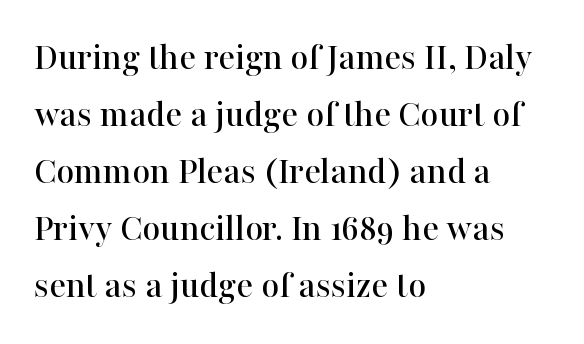
{"serif": "yes", "italic": "no", "width": "normal", "stroke_contrast": "high", "x_height": "medium", "monospaced": "no", "underline": "no", "align": "left", "line_spacing": "normal", "line_spacing_ratio": 1.46, "letter_spacing": "normal", "letter_spacing_em": 0.0, "glyph_px": 39}
